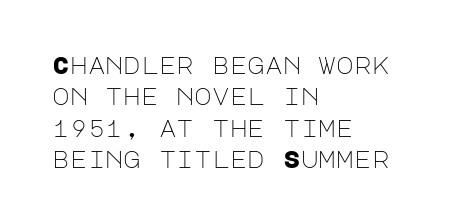
{"italic": "no", "bold": "no", "underline": "no", "align": "left", "line_spacing": "normal", "line_spacing_ratio": 1.31, "letter_spacing": "normal", "letter_spacing_em": 0.0, "glyph_px": 24}
